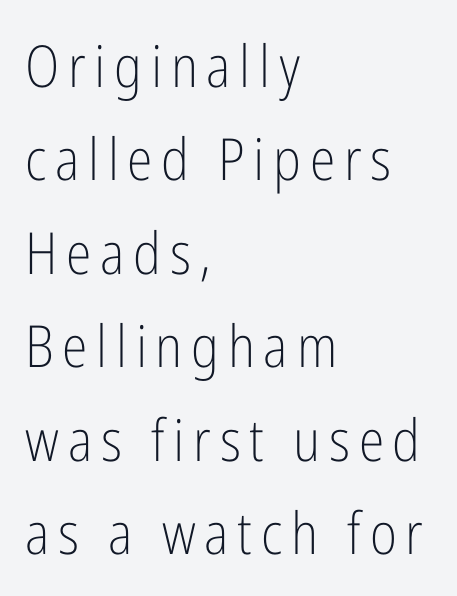
{"serif": "no", "italic": "no", "bold": "no", "weight": "light", "width": "condensed", "stroke_contrast": "low", "x_height": "medium", "monospaced": "no", "underline": "no", "align": "left", "line_spacing": "normal", "line_spacing_ratio": 1.61, "glyph_px": 58}
